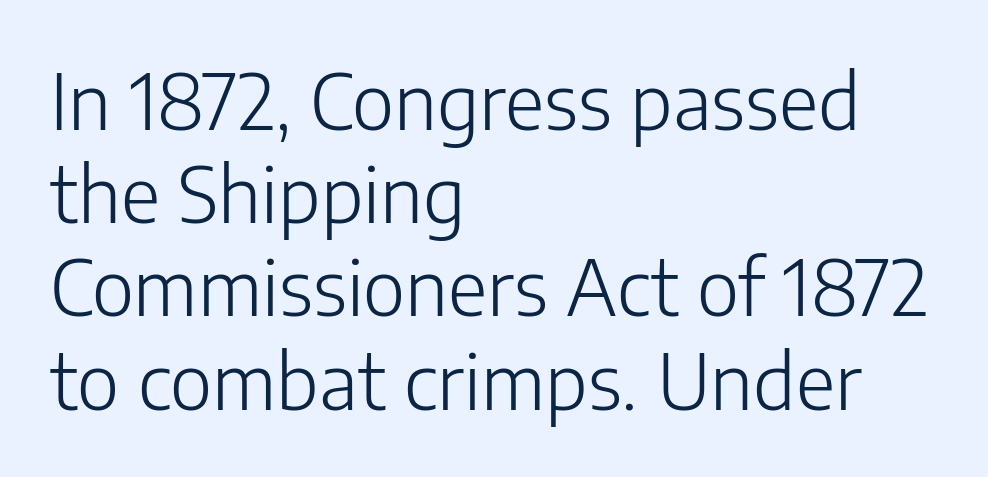
{"serif": "no", "italic": "no", "bold": "no", "weight": "light", "width": "normal", "stroke_contrast": "low", "x_height": "medium", "monospaced": "no", "underline": "no", "align": "left", "line_spacing_ratio": 1.21, "letter_spacing": "normal", "letter_spacing_em": 0.0, "glyph_px": 77}
